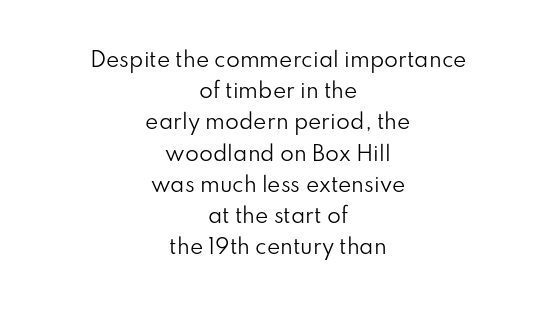
Q: Is the text bold? A: No.
Q: Is the text italic (slanted)? A: No, it is upright.
Q: Is the text underlined? A: No.
Q: How is the paragraph aligned? A: Centered.
Q: Is the spacing between letters normal or unusually wide? A: Normal.
Q: Is the spacing between lines tight, normal or loose? A: Normal.
